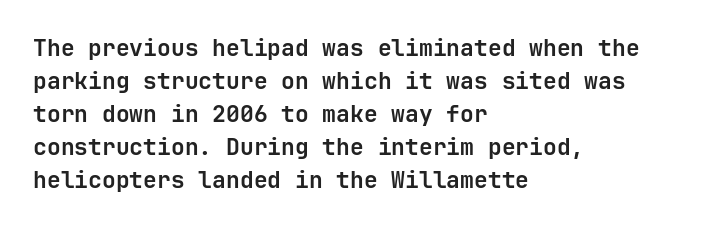
This sample keeps an unexceptional amount of space between lines. Strokes here are thick enough to call this a true bold. A student would call this left alignment; a typographer would say flush left, rag right. You can tell it's not italic because the verticals are truly vertical.
